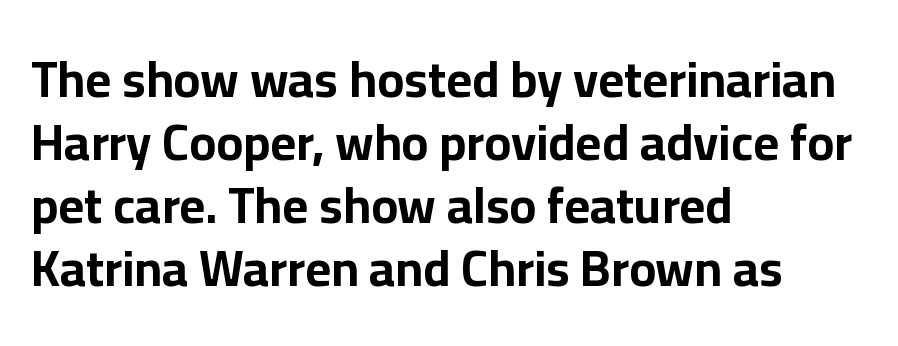
{"serif": "no", "italic": "no", "bold": "yes", "weight": "bold", "width": "normal", "stroke_contrast": "low", "x_height": "medium", "monospaced": "no", "underline": "no", "align": "left", "line_spacing": "normal", "line_spacing_ratio": 1.26, "letter_spacing": "normal", "letter_spacing_em": 0.0, "glyph_px": 50}
